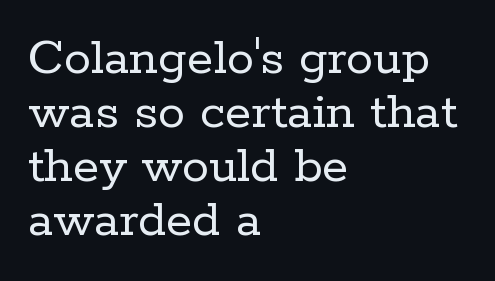
The image shows 54 px regular-weight serif type, upright; set left-aligned, tight line spacing (1.0x), normal letter spacing, not underlined; low stroke contrast and a medium x-height.
